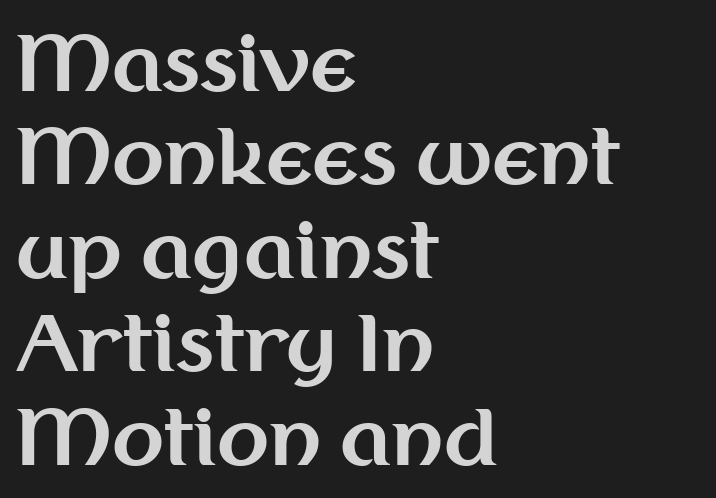
{"serif": "no", "italic": "no", "bold": "yes", "weight": "bold", "width": "normal", "stroke_contrast": "medium", "x_height": "medium", "monospaced": "no", "underline": "no", "align": "left", "line_spacing_ratio": 1.23, "letter_spacing": "normal", "letter_spacing_em": 0.0, "glyph_px": 76}
